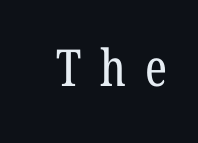
Q: Is the text bold? A: No.
Q: Is the typeface a serif or a sans-serif typeface? A: Serif.
Q: Is the text underlined? A: No.
Q: Is the spacing between letters normal or unusually wide? A: Unusually wide.
Q: Width (condensed, normal, or wide)? A: Condensed.
Q: Stroke contrast? A: Low.
Q: x-height? A: Medium.
Q: Monospaced? A: No.
